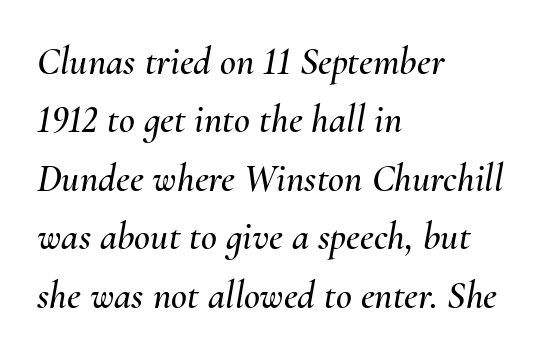
Think of a printed novel: that variable character pitch is what you see here. Plain, unruled lines of type. A typesetter would call this zero additional tracking. Would a proofreader flag this as italicized? Yes. The compositor pushed each line to the left boundary.
